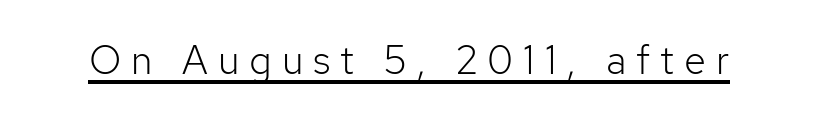
The horizontal fit of the characters is loose and conspicuously gappy. Beneath each row of characters lies a ruled line. Observe the absence of serifs on each vertical stroke in this sample. Notice how the stems are strictly vertical — no italics here. No heavy texture on the line: the type isn't bold.
